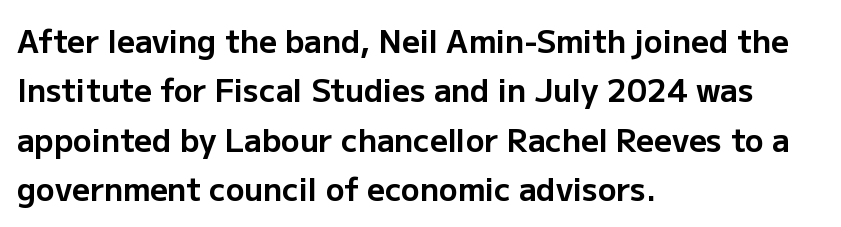
Emphasis by weight is at full strength: bold. The specimen reads as upright at a glance. Short note: letters normally spaced. The rendering uses natural spacing where letterforms have individual widths.
